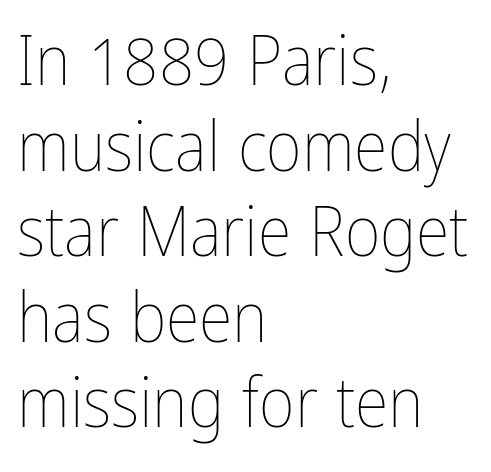
Q: Is the text bold? A: No.
Q: Is the text italic (slanted)? A: No, it is upright.
Q: Is the text underlined? A: No.
Q: How is the paragraph aligned? A: Left-aligned.
Q: Is the spacing between letters normal or unusually wide? A: Normal.
Q: Width (condensed, normal, or wide)? A: Condensed.
Q: Stroke contrast? A: Low.
Q: x-height? A: Medium.
Q: Monospaced? A: No.
